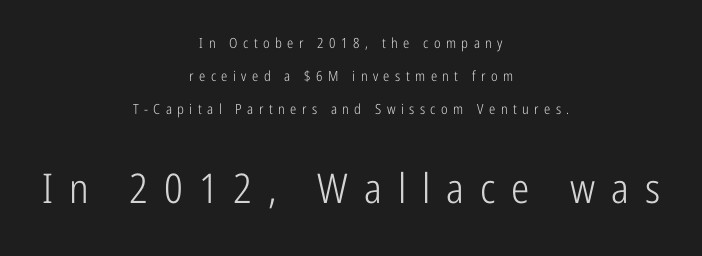
You can tell it's not italic because the verticals are truly vertical. The letters advance in unequal steps, a hallmark of proportional type. The zone under the glyphs is completely vacant. Vertically, the passage feels expansive, rows floating well apart.
